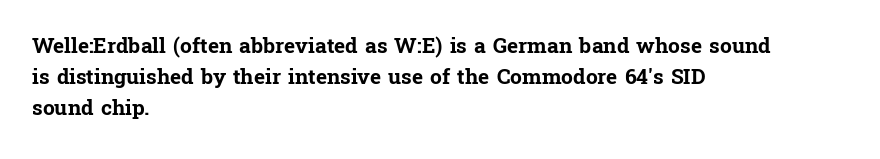
Q: Is the text bold? A: Yes.
Q: Is the text italic (slanted)? A: No, it is upright.
Q: Is the text underlined? A: No.
Q: How is the paragraph aligned? A: Left-aligned.
Q: Is the spacing between letters normal or unusually wide? A: Normal.
Q: Is the spacing between lines tight, normal or loose? A: Normal.
